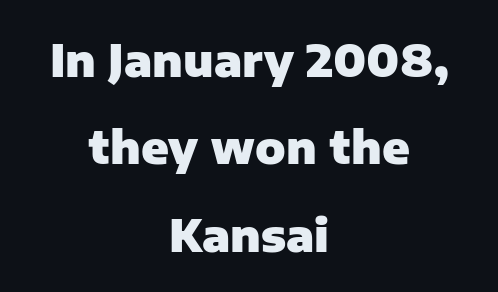
Note the varied advance widths — an 'i' is clearly narrower than an 'm'. Airy leading. Both edges are ragged and mirror each other, which tells us the setting is centered. The font's upright variant was chosen for this text.
